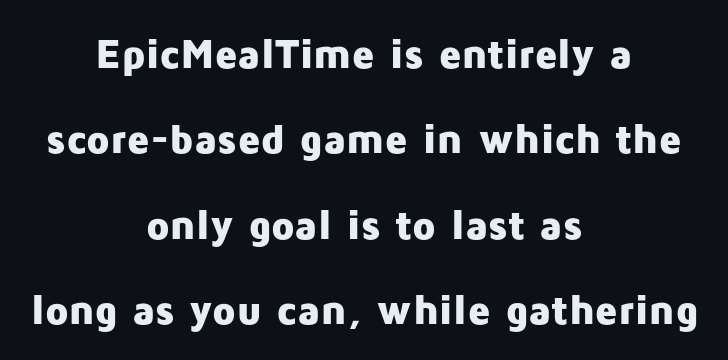
{"serif": "no", "italic": "no", "bold": "yes", "weight": "heavy", "width": "normal", "stroke_contrast": "low", "x_height": "medium", "monospaced": "no", "underline": "no", "align": "center", "line_spacing": "loose", "line_spacing_ratio": 2.03, "letter_spacing": "normal", "letter_spacing_em": 0.0, "glyph_px": 42}
